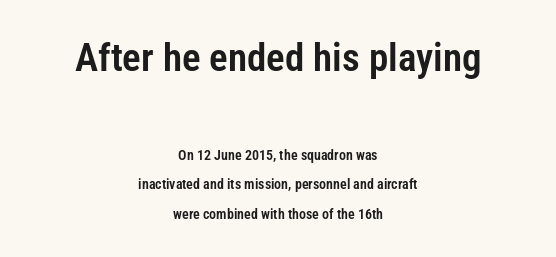
The image shows 39 px condensed sans-serif type, upright; set centered, loose line spacing (2.1x), normal letter spacing, not underlined; the first (top) block is 2.79x larger; low stroke contrast and a medium x-height.
